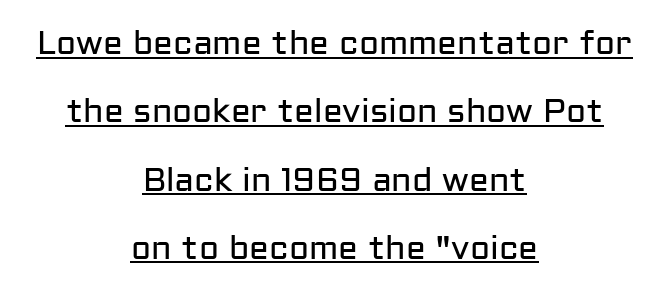
The image shows 33 px regular-weight sans-serif type, upright; set centered, loose line spacing (2.07x), normal letter spacing, underlined; low stroke contrast and a medium x-height.
